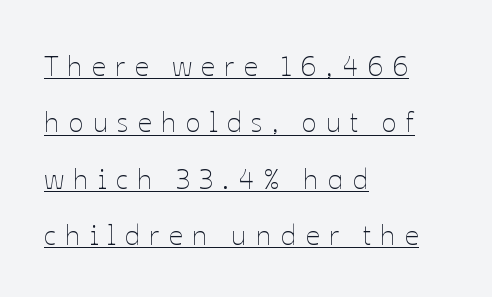
{"italic": "no", "bold": "no", "weight": "thin", "width": "normal", "stroke_contrast": "low", "x_height": "medium", "monospaced": "no", "underline": "yes", "align": "left", "line_spacing": "loose", "line_spacing_ratio": 2.01, "letter_spacing": "wide", "letter_spacing_em": 0.32, "glyph_px": 28}
